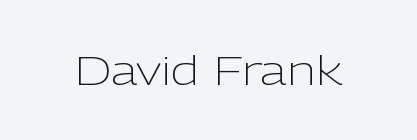
The image shows 41 px light sans-serif type, upright; set normal letter spacing, not underlined; low stroke contrast and a medium x-height.
